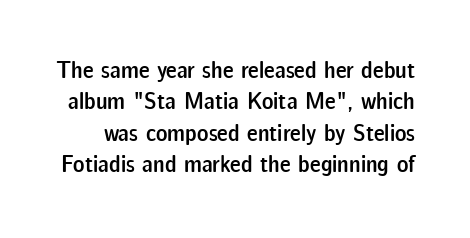
As a designer I'd log this as weight 600, semibold. Bare-footed words on every line. The line-height multiplier appears to be the usual default. Designer's note — italics off, roman on. How are the letters spaced? Ordinarily, with no added tracking.
